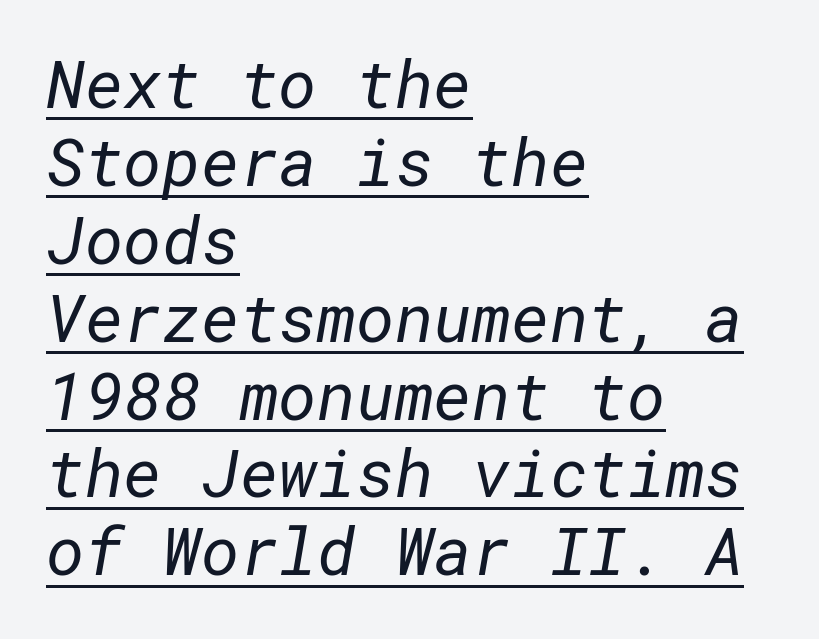
Notice how the passage keeps a crisp vertical edge on the left only. This rendering leaves character spacing at its baseline value. Each letter's strokes conclude bluntly, with no projecting serifs. In designer terms, the underline attribute is active on this setting.
